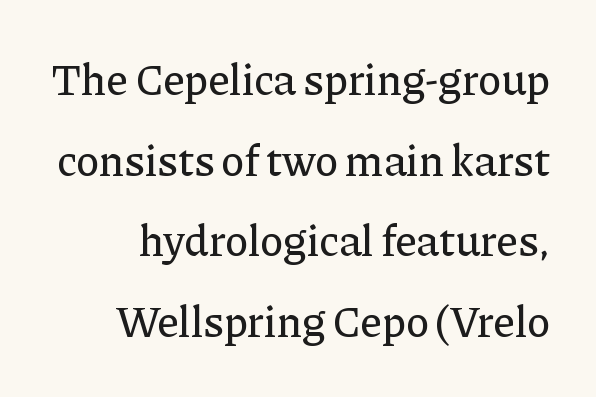
The image shows 44 px serif type, upright; set line spacing 1.83x, normal letter spacing, not underlined; low stroke contrast and a medium x-height.
